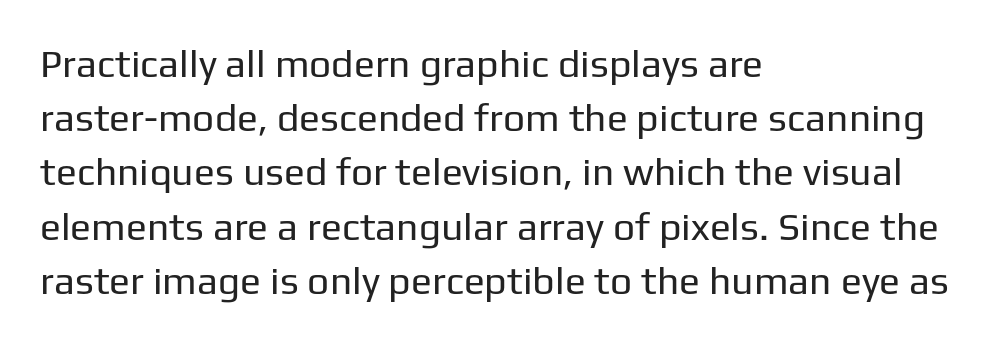
{"serif": "no", "italic": "no", "bold": "no", "weight": "regular", "width": "normal", "stroke_contrast": "low", "x_height": "medium", "monospaced": "no", "underline": "no", "align": "left", "line_spacing": "normal", "line_spacing_ratio": 1.39, "letter_spacing": "normal", "letter_spacing_em": 0.0, "glyph_px": 39}
